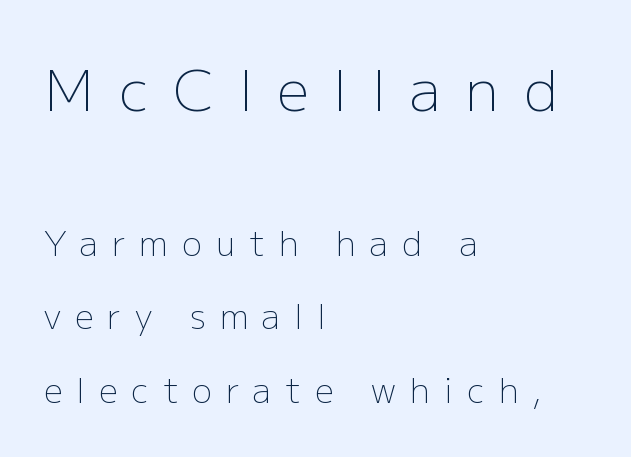
{"serif": "no", "italic": "no", "bold": "no", "weight": "light", "width": "normal", "stroke_contrast": "low", "x_height": "medium", "monospaced": "no", "underline": "no", "align": "left", "line_spacing": "loose", "line_spacing_ratio": 2.23, "letter_spacing": "wide", "letter_spacing_em": 0.43, "larger_block": "first", "size_ratio": 1.73, "glyph_px": 57}
